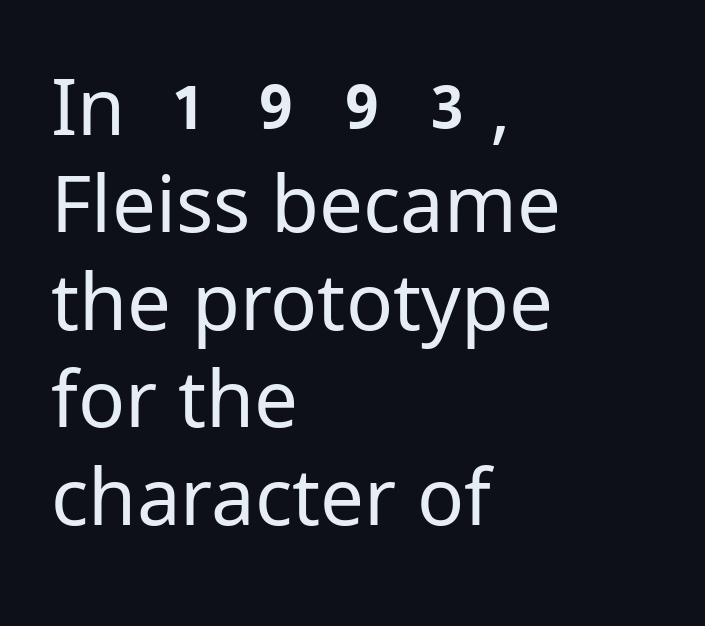
The weight would be labelled regular, book, light, or lighter still. The leading is moderate, giving the passage an even texture. Think of a printed novel: that variable character pitch is what you see here. Font category for this specimen: sans-serif. Lines of text with bare space underneath.
